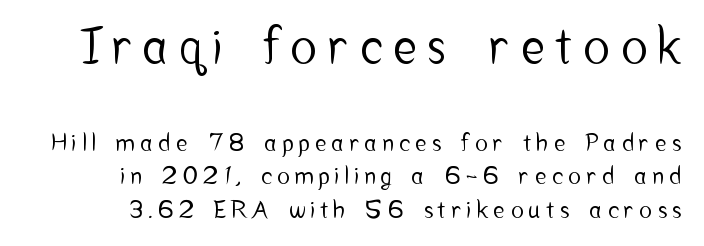
The face used here is proportionally spaced, like ordinary book or web type. Every stem runs plumb, perpendicular to the baseline. Rows of type keep a routine distance in the vertical direction. Decoration check: the copy has no underline.
